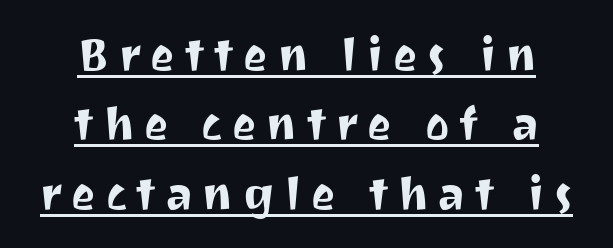
The characters display no serif detailing; their extremities are plain. The lettering is marked with a stroke running underneath it. Compared with a flush-left layout, this one balances lines on the center instead. The rendering uses a moderate line-height, typical for paragraphs. Posture: straight, roman, zero tilt.
